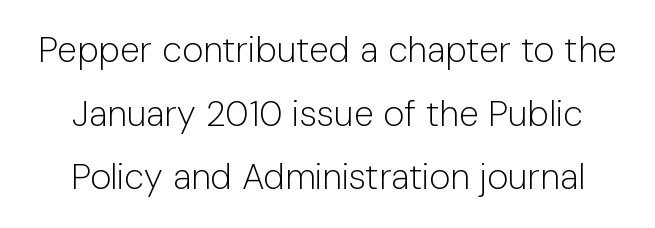
Characters remain perfectly vertical along every line. Do the characters align in a grid? No, the font is proportional. Nobody touched the tracking dial on this one. The weight tops out at a normal text grade. Nobody drew a line under any word here. Nope, no serifs anywhere on these letters.
